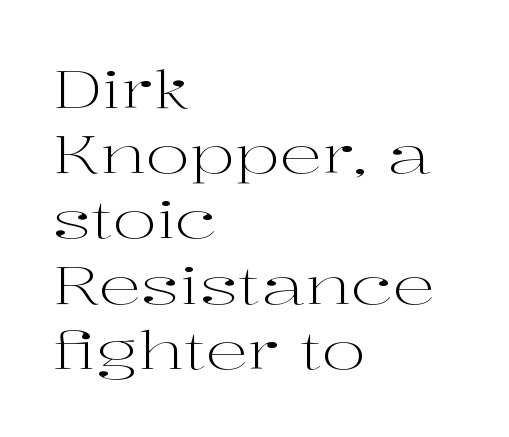
The image shows 53 px light, wide serif type, upright; set left-aligned, line spacing 1.23x, normal letter spacing, not underlined; high stroke contrast and a medium x-height.
